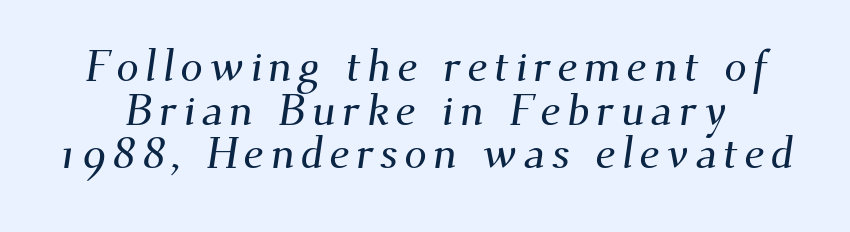
{"serif": "yes", "width": "normal", "stroke_contrast": "medium", "x_height": "small", "monospaced": "no", "underline": "no", "line_spacing": "tight", "line_spacing_ratio": 0.97, "glyph_px": 45}
